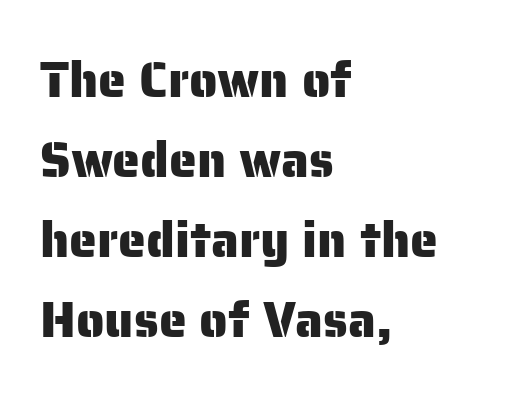
The image shows 50 px sans-serif type, upright; set left-aligned, normal line spacing (1.6x), normal letter spacing, not underlined; low stroke contrast and a medium x-height.
